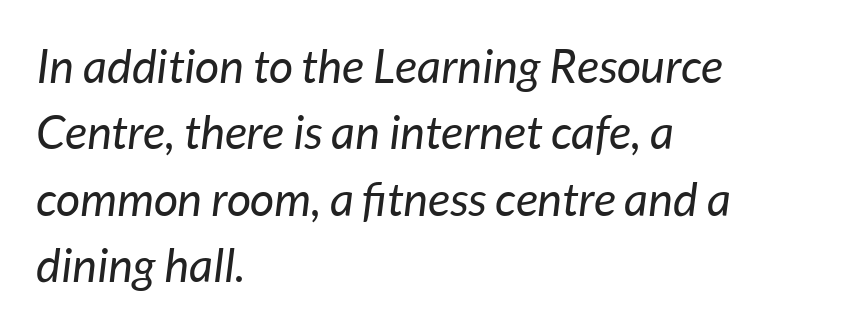
The image shows 47 px regular-weight type, italic (leaning right); set left-aligned, normal line spacing (1.41x), normal letter spacing, not underlined; low stroke contrast and a medium x-height.
